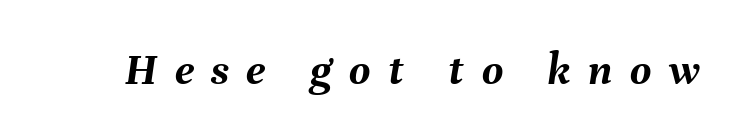
Q: Is the text bold? A: Yes.
Q: Is the text italic (slanted)? A: Yes, it leans right by about 8 degrees.
Q: Is the text underlined? A: No.
Q: Is the spacing between letters normal or unusually wide? A: Unusually wide.
Q: Width (condensed, normal, or wide)? A: Normal.
Q: Stroke contrast? A: Medium.
Q: x-height? A: Medium.
Q: Monospaced? A: No.
